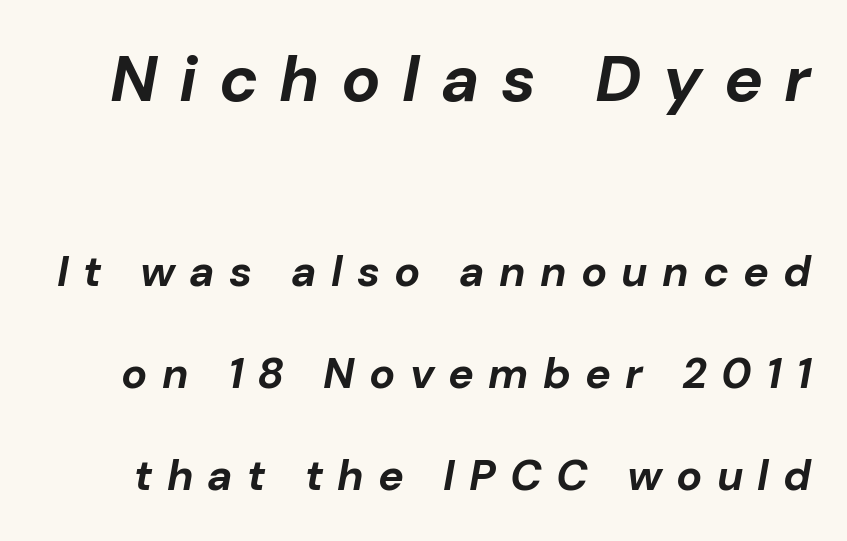
{"italic": "yes", "lean": "right", "slant_degrees": 10, "bold": "yes", "weight": "bold", "width": "normal", "stroke_contrast": "low", "x_height": "medium", "monospaced": "no", "underline": "no", "line_spacing": "loose", "line_spacing_ratio": 2.38, "letter_spacing": "wide", "letter_spacing_em": 0.33, "larger_block": "first", "size_ratio": 1.51, "glyph_px": 65}
